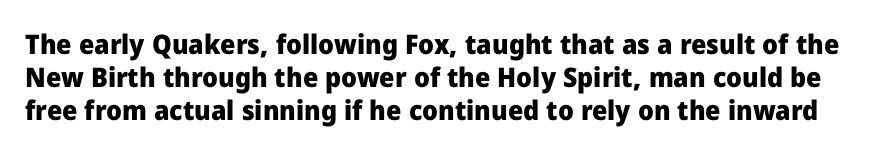
Q: Is the text bold? A: Yes.
Q: Is the text italic (slanted)? A: No, it is upright.
Q: Is the text underlined? A: No.
Q: Is the spacing between letters normal or unusually wide? A: Normal.
